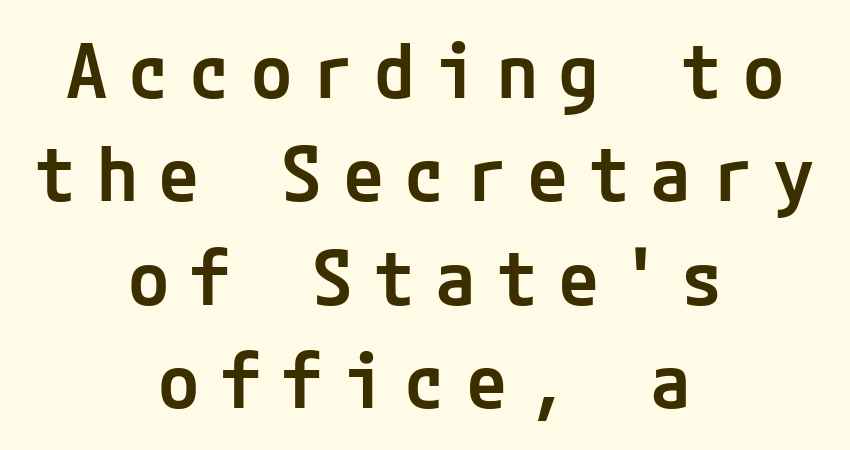
{"serif": "no", "italic": "no", "bold": "semi", "weight": "semibold", "width": "normal", "stroke_contrast": "low", "x_height": "medium", "underline": "no", "align": "center", "line_spacing": "normal", "line_spacing_ratio": 1.38, "letter_spacing": "wide", "letter_spacing_em": 0.27, "glyph_px": 75}
